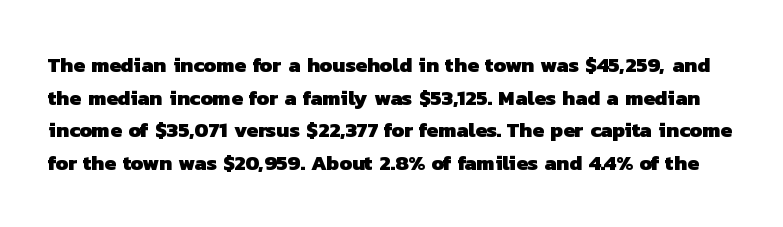
Q: Is the text bold? A: Yes.
Q: Is the text underlined? A: No.
Q: Is the spacing between letters normal or unusually wide? A: Normal.
Q: Is the spacing between lines tight, normal or loose? A: Normal.
